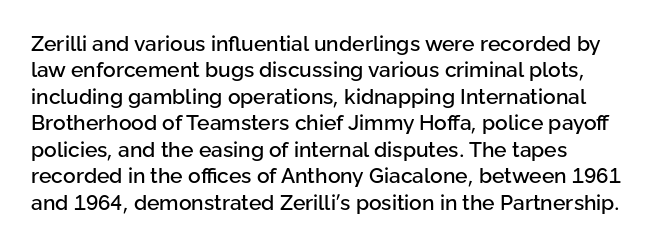
{"italic": "no", "underline": "no", "line_spacing": "normal", "line_spacing_ratio": 1.26, "letter_spacing": "normal", "letter_spacing_em": 0.0, "glyph_px": 21}
